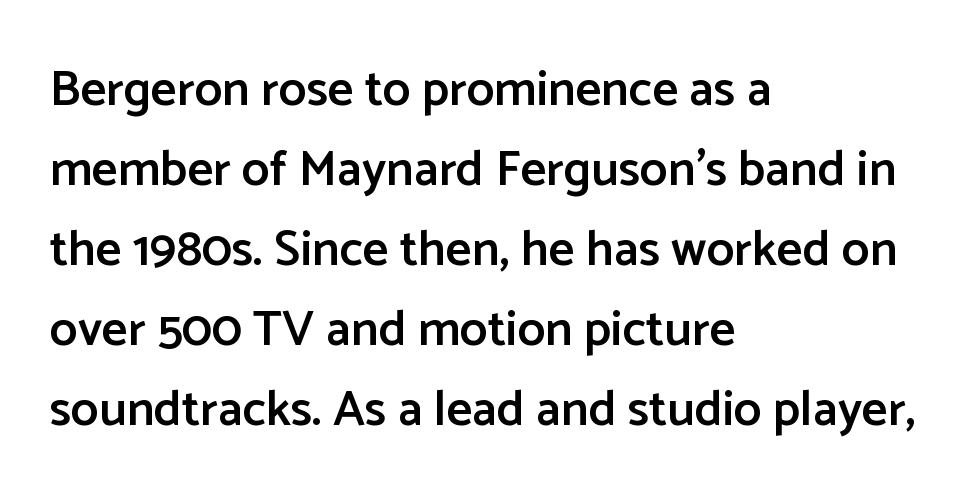
{"serif": "no", "italic": "no", "bold": "semi", "weight": "semibold", "width": "normal", "stroke_contrast": "low", "x_height": "medium", "monospaced": "no", "underline": "no", "align": "left", "line_spacing": "normal", "line_spacing_ratio": 1.6, "letter_spacing": "normal", "letter_spacing_em": 0.0, "glyph_px": 50}
